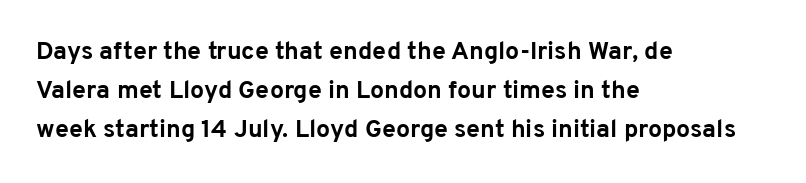
{"italic": "no", "bold": "yes", "underline": "no", "align": "left", "line_spacing": "normal", "line_spacing_ratio": 1.56, "letter_spacing": "normal", "letter_spacing_em": 0.0, "glyph_px": 25}
